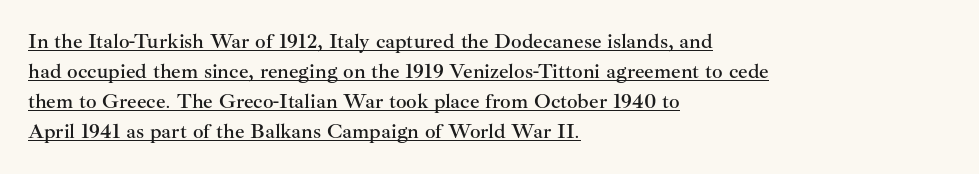
A normal amount of white space separates one row of letters from the next. If you drew a ruler down the left edge, every line would touch it. No extra tracking has been applied to these lines. Students, observe the line beneath the letters — that is underlining. Upright lettering throughout.
